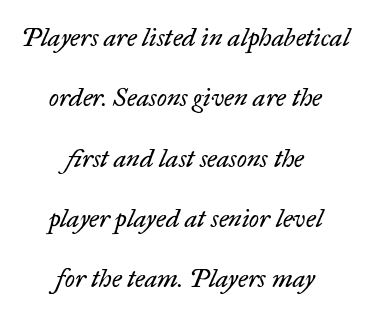
Q: Is the text bold? A: No.
Q: Is the text italic (slanted)? A: Yes, it leans right by about 17 degrees.
Q: Is the text underlined? A: No.
Q: How is the paragraph aligned? A: Centered.
Q: Is the spacing between letters normal or unusually wide? A: Normal.
Q: Is the spacing between lines tight, normal or loose? A: Loose.
